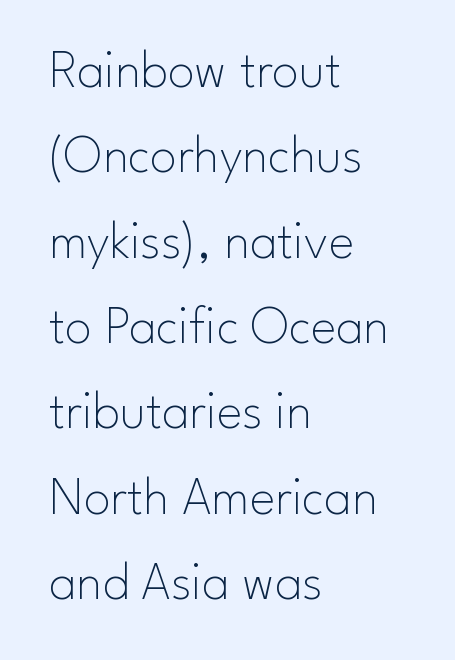
Q: Is the text bold? A: No.
Q: Is the text italic (slanted)? A: No, it is upright.
Q: Is the typeface a serif or a sans-serif typeface? A: Sans-serif.
Q: Is the text underlined? A: No.
Q: How is the paragraph aligned? A: Left-aligned.
Q: Is the spacing between letters normal or unusually wide? A: Normal.
Q: Is the spacing between lines tight, normal or loose? A: Normal.
Q: Width (condensed, normal, or wide)? A: Normal.
Q: Stroke contrast? A: Low.
Q: x-height? A: Small.
Q: Monospaced? A: No.
